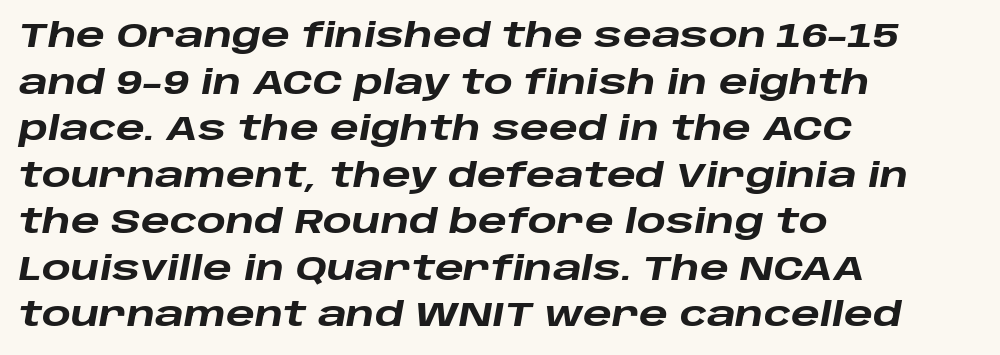
Varying glyph widths throughout — classic text-font behaviour. The area under the type is left untouched. Short and long lines alike share a common starting point at left. The rendering uses a moderate line-height, typical for paragraphs.
